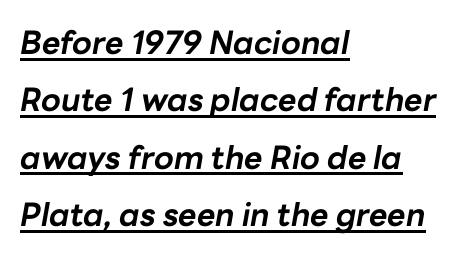
Q: Is the text bold? A: Yes.
Q: Is the text italic (slanted)? A: Yes, it leans right by about 10 degrees.
Q: Is the text underlined? A: Yes.
Q: How is the paragraph aligned? A: Left-aligned.
Q: Is the spacing between letters normal or unusually wide? A: Normal.
Q: Width (condensed, normal, or wide)? A: Normal.
Q: Stroke contrast? A: Low.
Q: x-height? A: Medium.
Q: Monospaced? A: No.
